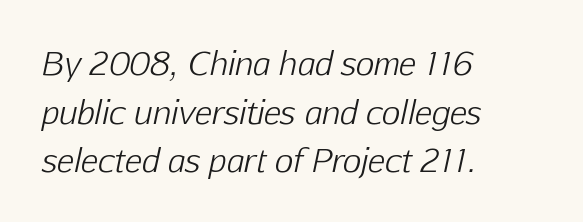
The image shows 32 px light type, italic (leaning right); set left-aligned, normal line spacing (1.52x), normal letter spacing, not underlined; low stroke contrast and a medium x-height.
